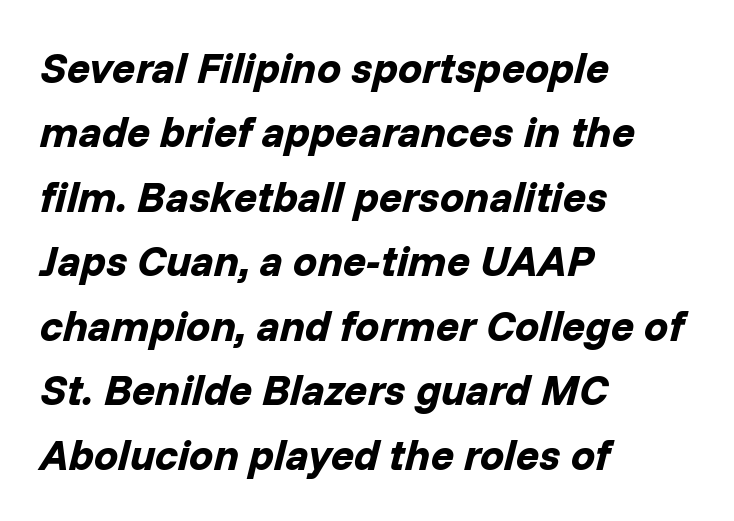
The image shows 43 px bold type, italic (leaning right); set left-aligned, normal line spacing (1.5x), normal letter spacing, not underlined; low stroke contrast and a medium x-height.
